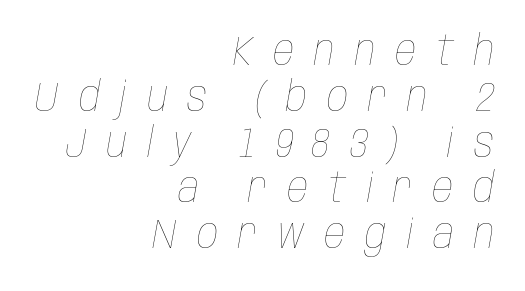
Q: Is the text bold? A: No.
Q: Is the text italic (slanted)? A: Yes, it leans right by about 10 degrees.
Q: Is the text underlined? A: No.
Q: How is the paragraph aligned? A: Right-aligned.
Q: Is the spacing between letters normal or unusually wide? A: Unusually wide.
Q: Is the spacing between lines tight, normal or loose? A: Tight.
Q: Width (condensed, normal, or wide)? A: Condensed.
Q: Stroke contrast? A: Low.
Q: x-height? A: Large.
Q: Monospaced? A: No.
